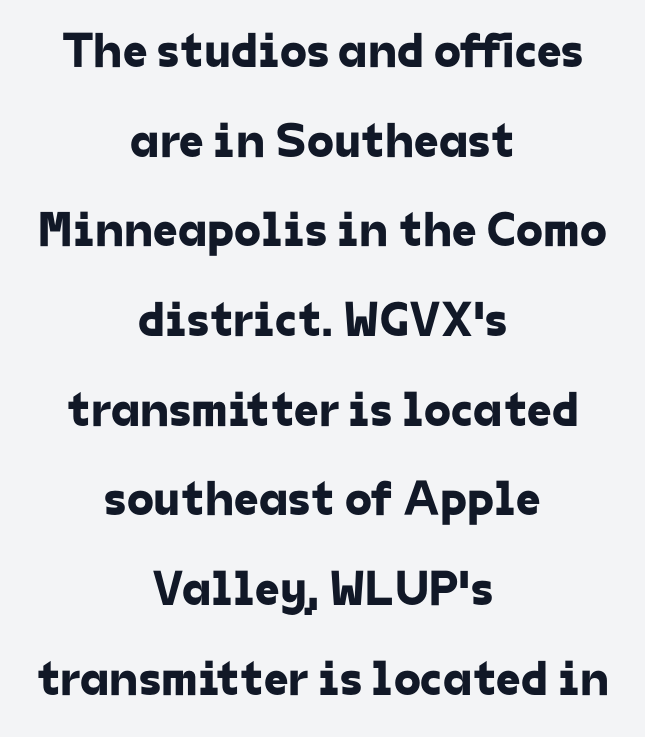
Q: Is the typeface a serif or a sans-serif typeface? A: Sans-serif.
Q: Is the text underlined? A: No.
Q: How is the paragraph aligned? A: Centered.
Q: Is the spacing between letters normal or unusually wide? A: Normal.
Q: Width (condensed, normal, or wide)? A: Normal.
Q: Stroke contrast? A: Low.
Q: x-height? A: Medium.
Q: Monospaced? A: No.
